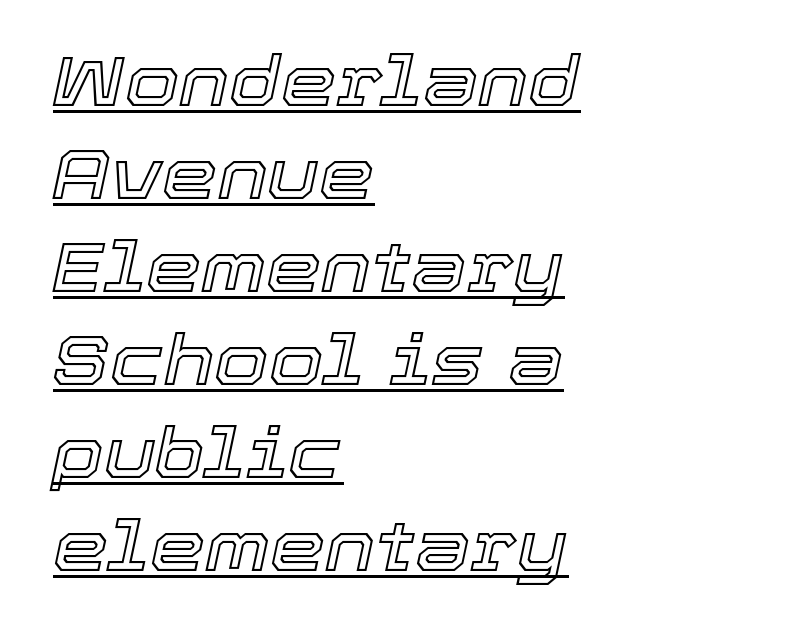
The image shows 70 px text type, italic (leaning right); set left-aligned, normal line spacing (1.33x), normal letter spacing, underlined; a medium x-height.
